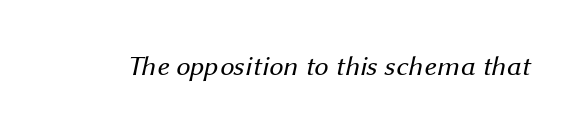
The image shows 28 px regular-weight sans-serif type; set normal letter spacing, not underlined; medium stroke contrast and a medium x-height.
